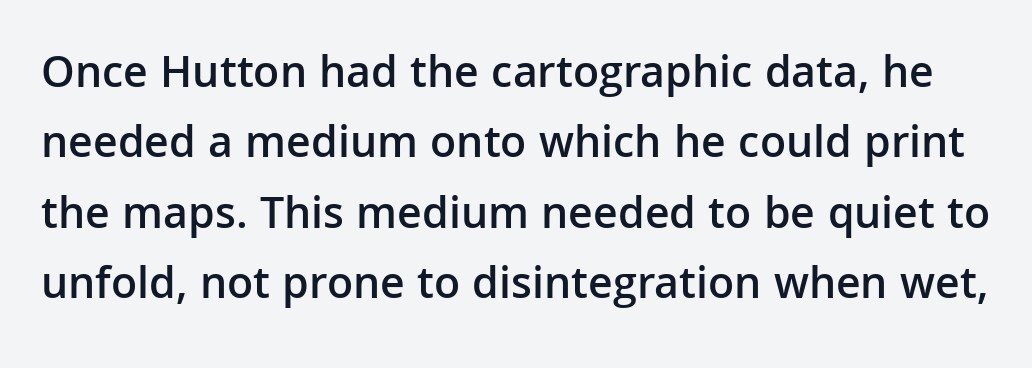
{"serif": "no", "italic": "no", "bold": "semi", "weight": "semibold", "width": "normal", "stroke_contrast": "low", "x_height": "medium", "monospaced": "no", "underline": "no", "line_spacing": "normal", "line_spacing_ratio": 1.53, "letter_spacing": "normal", "letter_spacing_em": 0.0, "glyph_px": 46}
